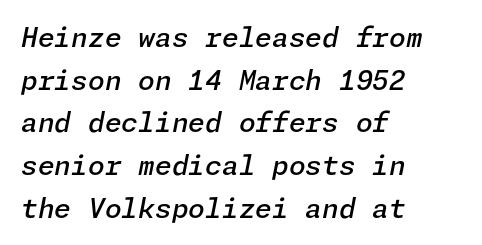
{"italic": "yes", "lean": "right", "slant_degrees": 11, "bold": "semi", "underline": "no", "align": "left", "line_spacing": "normal", "line_spacing_ratio": 1.58, "letter_spacing": "normal", "letter_spacing_em": 0.0, "glyph_px": 27}
